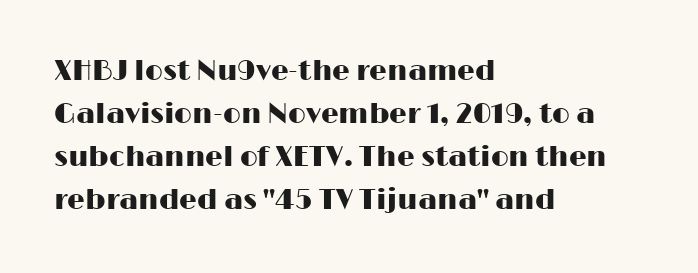
{"serif": "no", "italic": "no", "width": "wide", "stroke_contrast": "high", "x_height": "medium", "monospaced": "no", "underline": "no", "align": "left", "line_spacing": "normal", "line_spacing_ratio": 1.54, "letter_spacing": "normal", "letter_spacing_em": 0.0, "glyph_px": 28}
